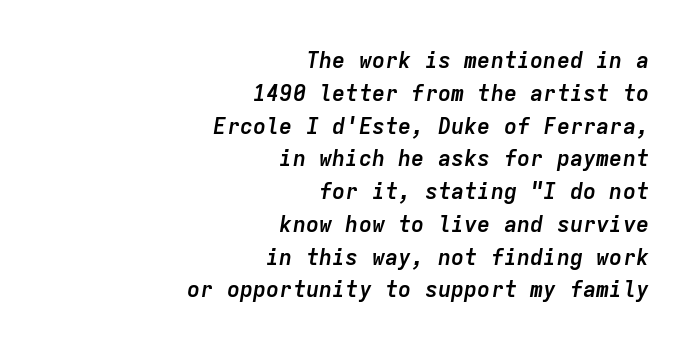
Caption: multi-line text, flush right, ragged left. Interline gaps are of average width in this sample. The passage shown is not underscored anywhere. What stands out about the letter spacing? Nothing — it is the standard amount. I'd describe the lettering as bold — thick and assertive.
